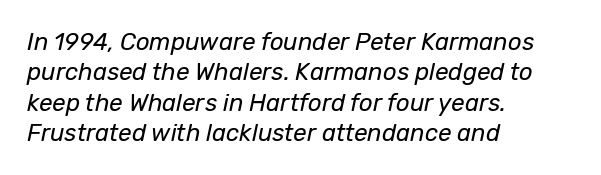
Q: Is the text bold? A: No.
Q: Is the text italic (slanted)? A: Yes, it leans right by about 12 degrees.
Q: Is the text underlined? A: No.
Q: How is the paragraph aligned? A: Left-aligned.
Q: Is the spacing between letters normal or unusually wide? A: Normal.
Q: Is the spacing between lines tight, normal or loose? A: Normal.
